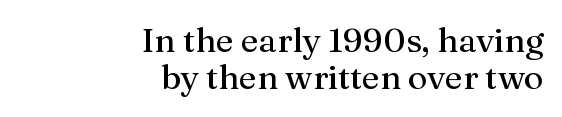
Weight: not bold — regular or lighter. Unlike italic type, these characters show no tilt at all. Just letters on the line, the space beneath them empty. Each letter keeps its own natural width here, so spacing adapts to shape. These lines are set flush right with a ragged left edge. Tracking value appears to be zero — textbook default spacing.
